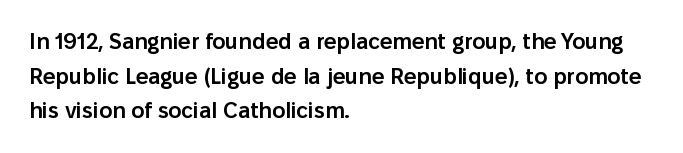
{"italic": "no", "bold": "semi", "underline": "no", "align": "left", "line_spacing": "normal", "line_spacing_ratio": 1.57, "letter_spacing": "normal", "letter_spacing_em": 0.0, "glyph_px": 22}
